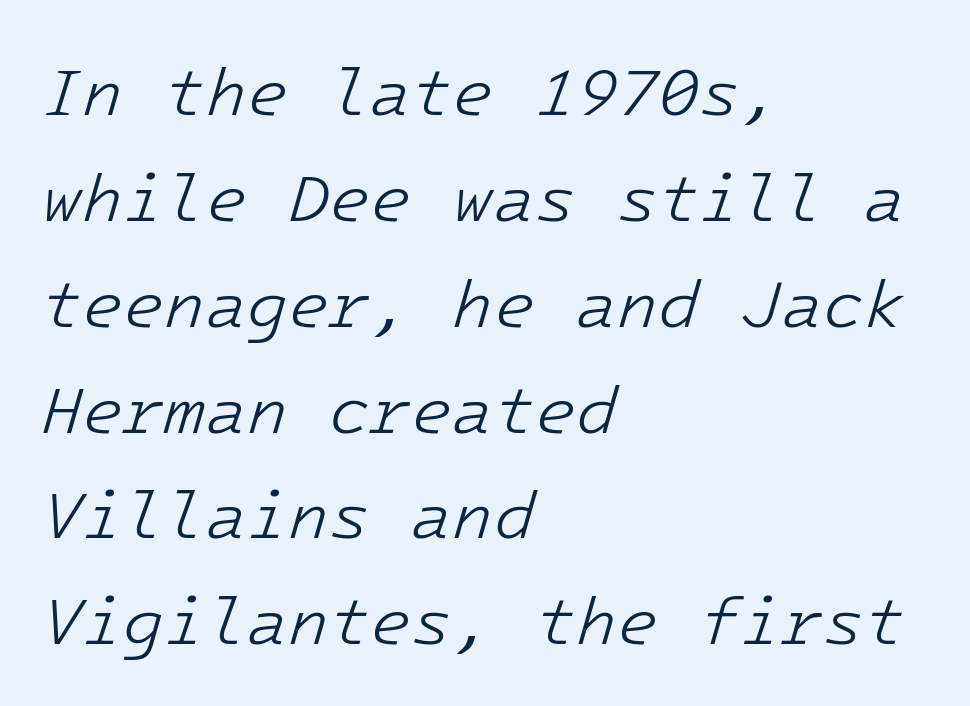
{"italic": "yes", "lean": "right", "slant_degrees": 16, "bold": "no", "weight": "light", "width": "normal", "stroke_contrast": "low", "x_height": "medium", "monospaced": "yes", "underline": "no", "align": "left", "line_spacing": "normal", "line_spacing_ratio": 1.58, "letter_spacing": "normal", "letter_spacing_em": 0.0, "glyph_px": 67}
